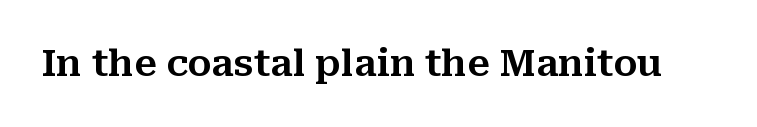
Q: Is the text italic (slanted)? A: No, it is upright.
Q: Is the typeface a serif or a sans-serif typeface? A: Serif.
Q: Is the text underlined? A: No.
Q: Is the spacing between letters normal or unusually wide? A: Normal.
Q: Width (condensed, normal, or wide)? A: Normal.
Q: Stroke contrast? A: Medium.
Q: x-height? A: Medium.
Q: Monospaced? A: No.
